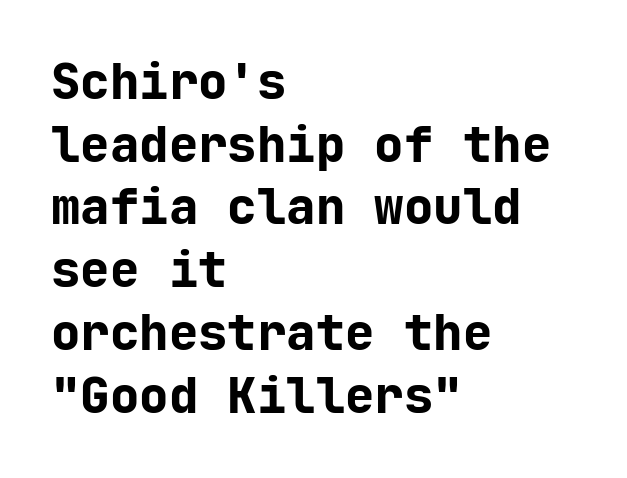
The image shows 49 px bold sans-serif type, upright, monospaced; set left-aligned, normal line spacing (1.28x), normal letter spacing, not underlined; low stroke contrast and a medium x-height.
